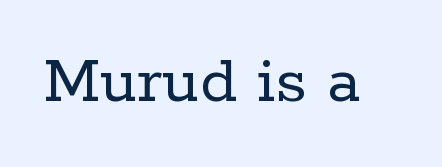
The image shows 71 px regular-weight serif type, upright; set normal letter spacing, not underlined; low stroke contrast and a medium x-height.
